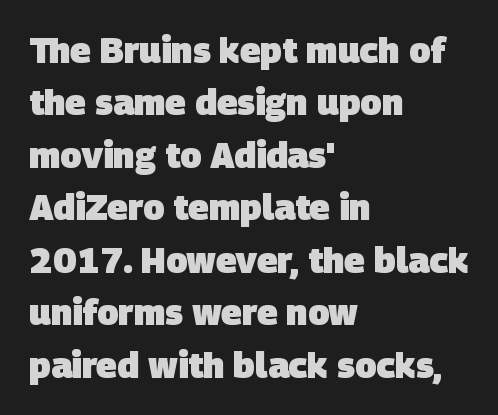
The image shows 35 px heavy sans-serif type; set left-aligned, normal line spacing (1.5x), normal letter spacing, not underlined; low stroke contrast and a large x-height.
